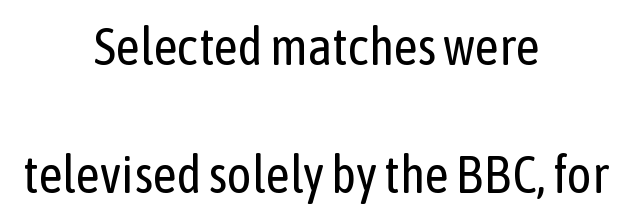
The image shows 52 px regular-weight, condensed sans-serif type, upright; set centered, loose line spacing (2.46x), normal letter spacing, not underlined; low stroke contrast and a medium x-height.
